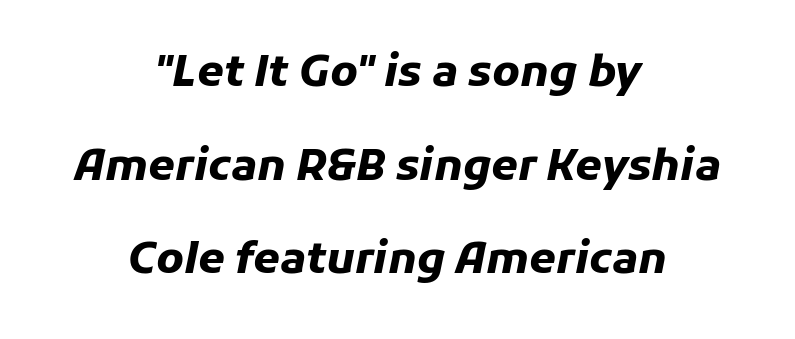
{"italic": "yes", "lean": "right", "slant_degrees": 11, "bold": "yes", "weight": "heavy", "width": "normal", "stroke_contrast": "low", "x_height": "medium", "monospaced": "no", "underline": "no", "align": "center", "line_spacing": "loose", "line_spacing_ratio": 2.18, "letter_spacing": "normal", "letter_spacing_em": 0.0, "glyph_px": 43}
